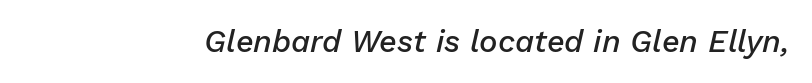
This is oblique type, the kind used for emphasis or titles. Inter-character spacing is left at the font's built-in metrics. Each letter keeps its own natural width here, so spacing adapts to shape. The words here are not underlined. A bit beefed up — I'd call it semibold rather than bold.
